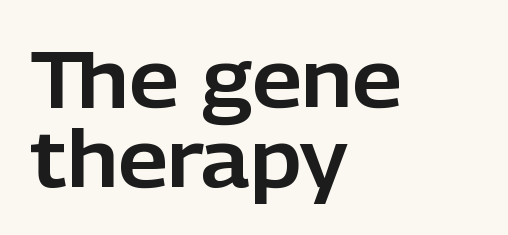
Caption: multi-line text, flush left, ragged right. Varying glyph widths throughout — classic text-font behaviour. Words appear dense and cohesive because spacing is normal. The designer went with a sans here, leaving each stem footless.
